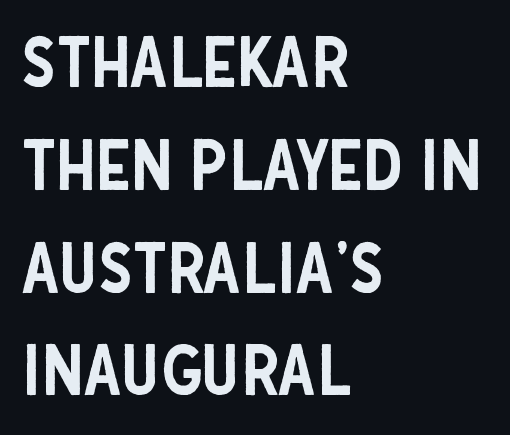
The image shows 69 px condensed sans-serif type, upright; set left-aligned, normal line spacing (1.49x), normal letter spacing, not underlined; low stroke contrast and a large x-height.
